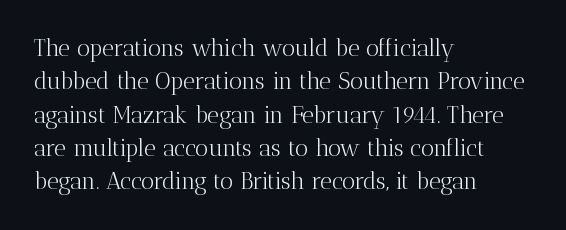
How would I describe the line gaps? Plain and ordinary. Just letters on the line, the space beneath them empty. Alignment: flush left. In terms of posture, this sample is upright.
